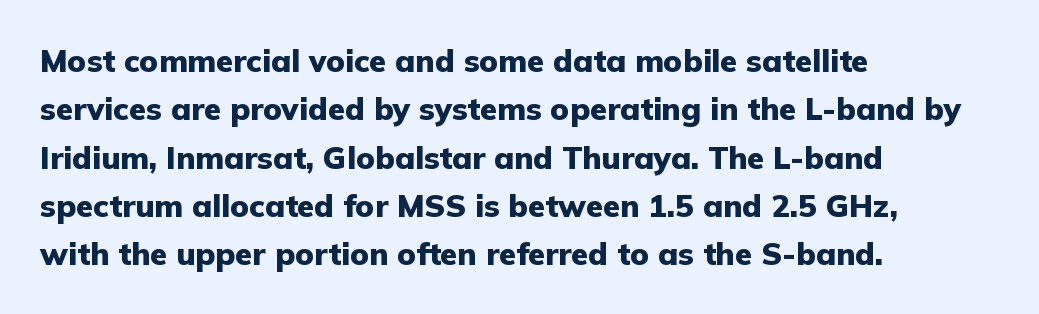
This rendering employs a face without finishing strokes, i.e., a sans-serif. Honestly, the letter spacing is just normal — you wouldn't notice it. Students, this is bold: see how much ink each stroke carries. You can tell it's not italic because the verticals are truly vertical. In CSS terms this would be text-align: left.
